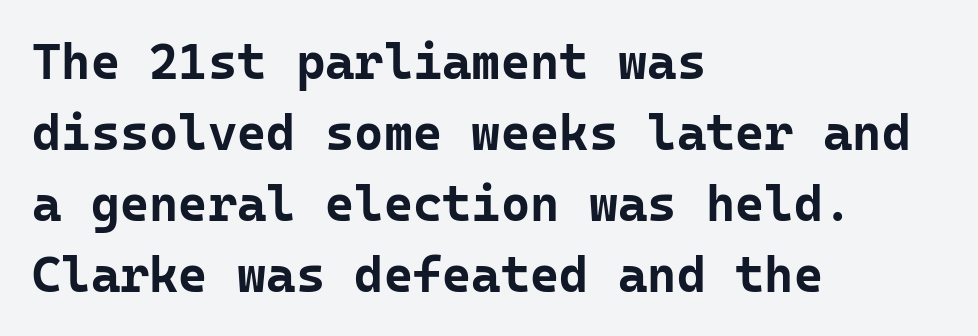
Regular leading. Words appear dense and cohesive because spacing is normal. This rendering employs a face without finishing strokes, i.e., a sans-serif. The rendering uses a bold face; every stroke is thick and dark. The typography opts for an upright posture over an oblique one.
